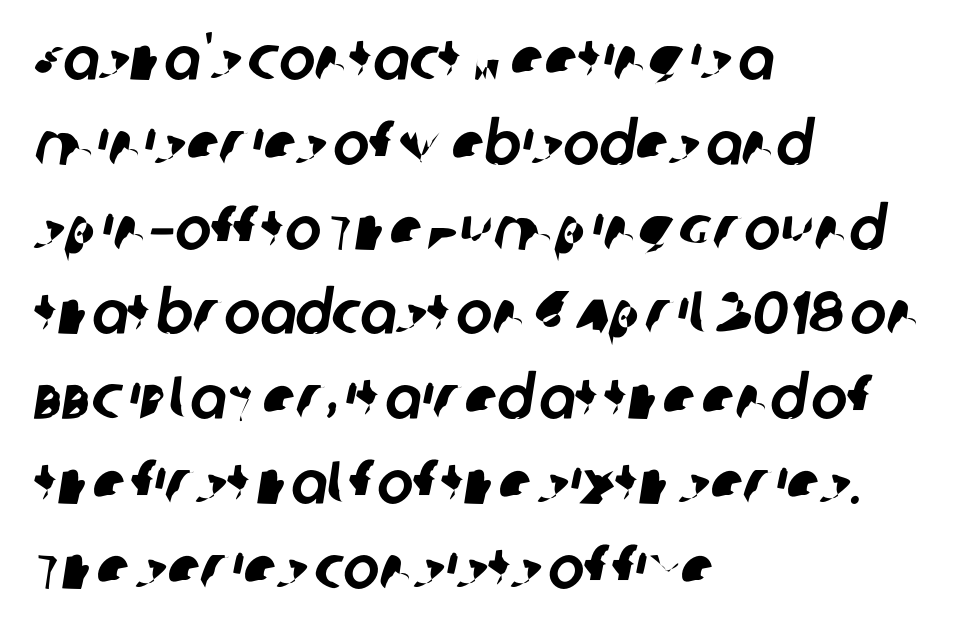
The image shows 61 px sans-serif type; set left-aligned, normal line spacing (1.39x), normal letter spacing, not underlined; low stroke contrast and a large x-height.
